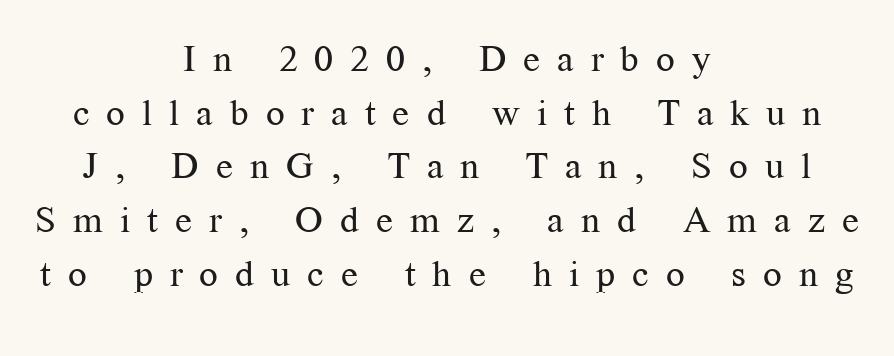
Q: Is the text bold? A: No.
Q: Is the text italic (slanted)? A: No, it is upright.
Q: Is the typeface a serif or a sans-serif typeface? A: Serif.
Q: Is the text underlined? A: No.
Q: How is the paragraph aligned? A: Centered.
Q: Is the spacing between letters normal or unusually wide? A: Unusually wide.
Q: Is the spacing between lines tight, normal or loose? A: Normal.
Q: Width (condensed, normal, or wide)? A: Normal.
Q: Stroke contrast? A: Medium.
Q: x-height? A: Medium.
Q: Monospaced? A: No.
